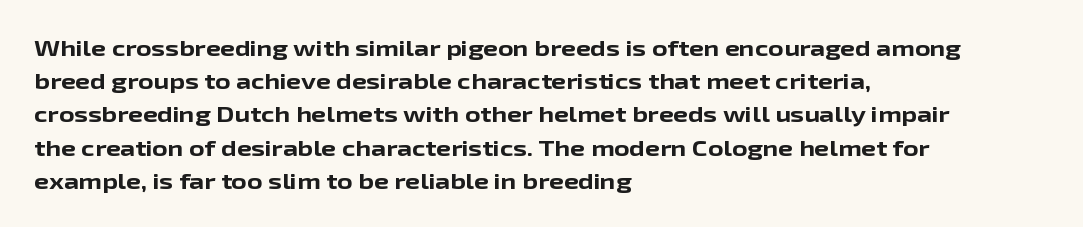
Q: Is the text bold? A: Yes.
Q: Is the text italic (slanted)? A: No, it is upright.
Q: Is the text underlined? A: No.
Q: How is the paragraph aligned? A: Left-aligned.
Q: Is the spacing between letters normal or unusually wide? A: Normal.
Q: Is the spacing between lines tight, normal or loose? A: Normal.
